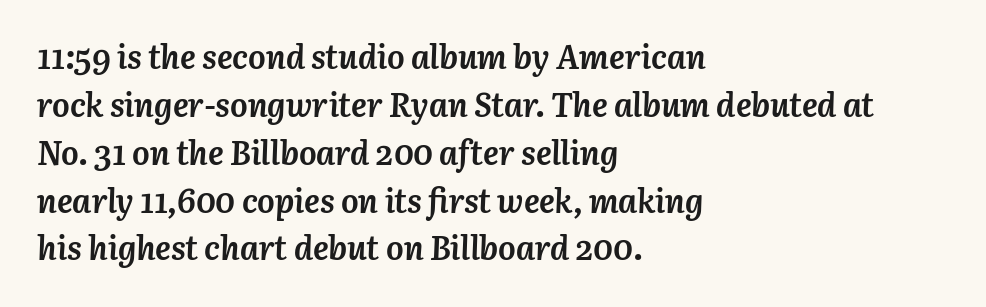
{"italic": "yes", "lean": "right", "slant_degrees": 3, "bold": "yes", "weight": "semibold", "width": "normal", "stroke_contrast": "medium", "x_height": "medium", "monospaced": "no", "underline": "no", "align": "left", "line_spacing": "normal", "line_spacing_ratio": 1.45, "letter_spacing": "normal", "letter_spacing_em": 0.0, "glyph_px": 33}
